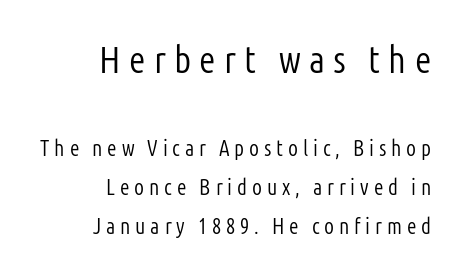
The image shows 38 px light, condensed sans-serif type, upright; set right-aligned, line spacing 1.77x, unusually wide letter spacing (+0.22 em), not underlined; the first (top) block is 1.73x larger; low stroke contrast and a medium x-height.
